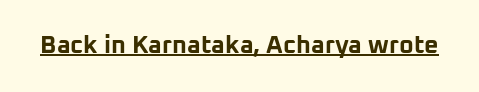
The face used here appears with an underline applied. Nope, not italic — everything's standing straight. This is heavy type, rendered in bold. Nobody touched the tracking dial on this one.
